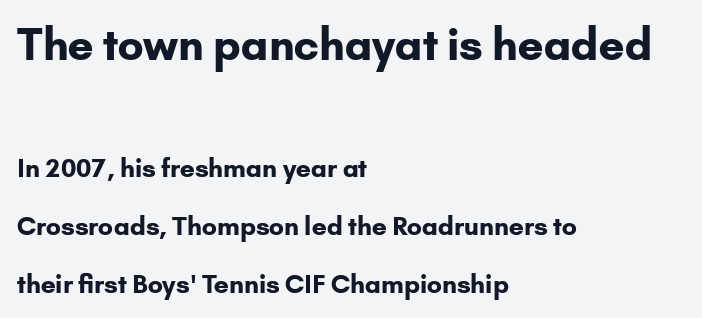
Q: Is the text bold? A: Yes.
Q: Is the text italic (slanted)? A: No, it is upright.
Q: Is the typeface a serif or a sans-serif typeface? A: Sans-serif.
Q: Is the text underlined? A: No.
Q: How is the paragraph aligned? A: Left-aligned.
Q: Is the spacing between letters normal or unusually wide? A: Normal.
Q: Is the spacing between lines tight, normal or loose? A: Loose.
Q: Which block of text is set in a larger size, the first (top) or the second (bottom)? A: The first (top) one.
Q: Width (condensed, normal, or wide)? A: Normal.
Q: Stroke contrast? A: Low.
Q: x-height? A: Small.
Q: Monospaced? A: No.
